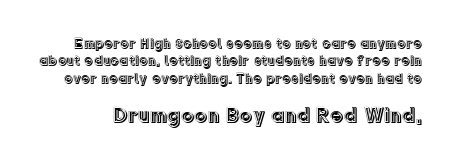
{"italic": "no", "underline": "no", "line_spacing": "normal", "line_spacing_ratio": 1.25, "letter_spacing": "normal", "letter_spacing_em": 0.0, "larger_block": "second", "size_ratio": 1.5, "glyph_px": 21}
